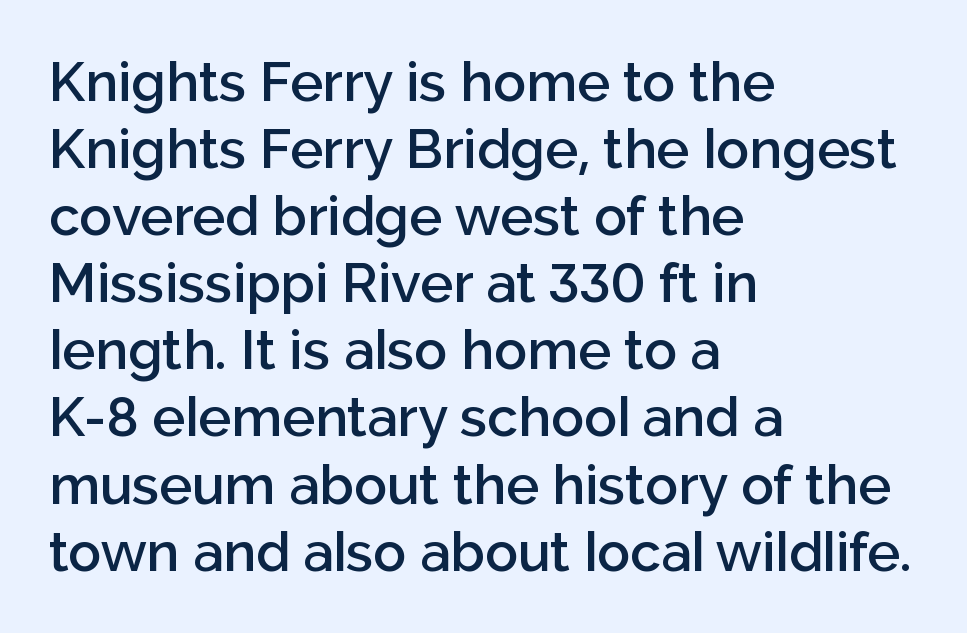
The image shows 55 px semibold sans-serif type, upright; set left-aligned, line spacing 1.22x, normal letter spacing, not underlined; low stroke contrast and a medium x-height.
